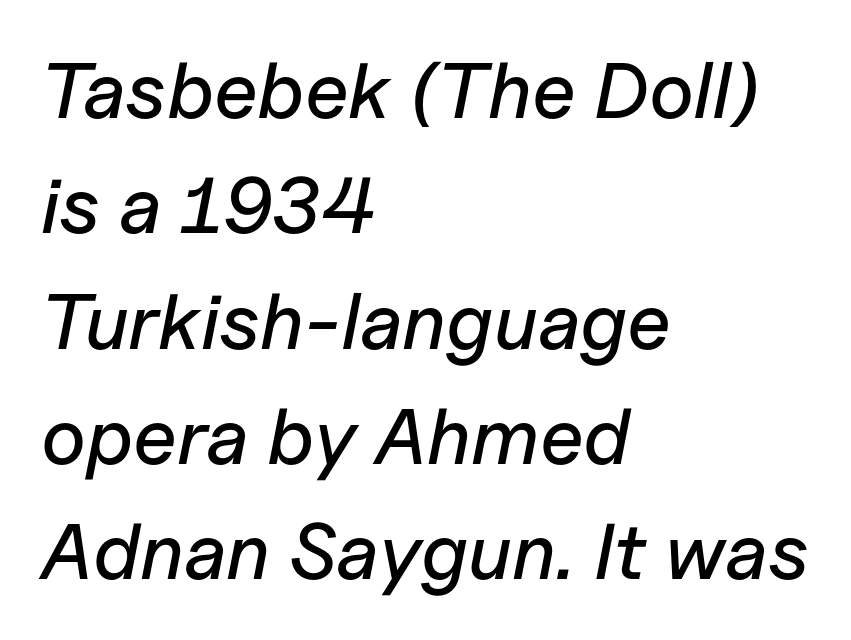
{"italic": "yes", "lean": "right", "slant_degrees": 11, "width": "normal", "stroke_contrast": "low", "x_height": "medium", "monospaced": "no", "underline": "no", "align": "left", "line_spacing": "normal", "line_spacing_ratio": 1.46, "letter_spacing": "normal", "letter_spacing_em": 0.0, "glyph_px": 79}
